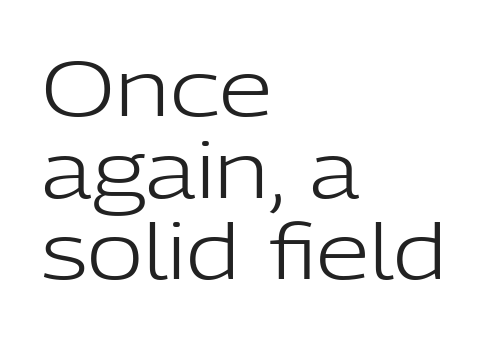
This rendering uses left alignment, leaving the right contour irregular. Unbolded letterforms with no extra heft. The lettering stays uniformly vertical, giving the passage a roman look. Caption: standard tracking, unaltered. Varying glyph widths throughout — classic text-font behaviour. Descenders are the only things crossing below the line.
